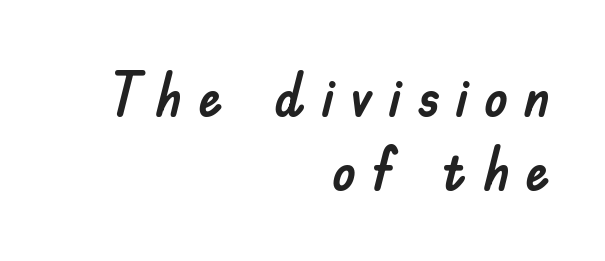
Q: Is the text italic (slanted)? A: Yes.
Q: Is the typeface a serif or a sans-serif typeface? A: Sans-serif.
Q: Is the text underlined? A: No.
Q: How is the paragraph aligned? A: Right-aligned.
Q: Is the spacing between letters normal or unusually wide? A: Unusually wide.
Q: Width (condensed, normal, or wide)? A: Normal.
Q: Stroke contrast? A: Low.
Q: x-height? A: Small.
Q: Monospaced? A: No.
